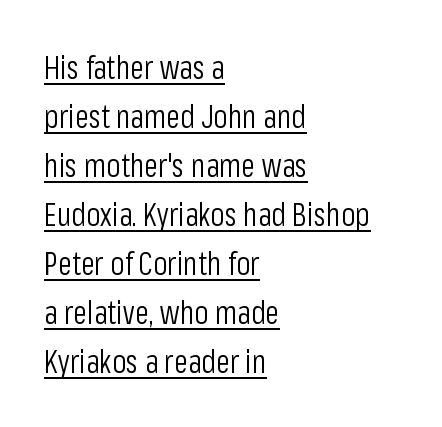
The image shows 32 px light, condensed sans-serif type, upright; set left-aligned, normal line spacing (1.53x), normal letter spacing, underlined; low stroke contrast and a medium x-height.
